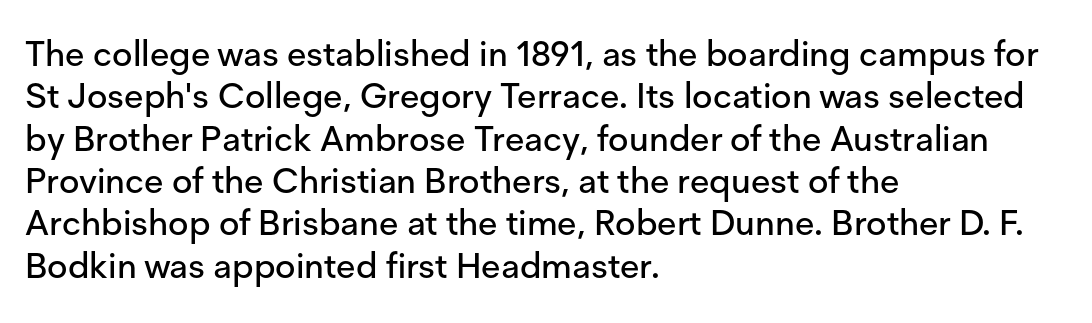
The image shows 35 px sans-serif type, upright; set left-aligned, line spacing 1.21x, normal letter spacing, not underlined; low stroke contrast and a medium x-height.
